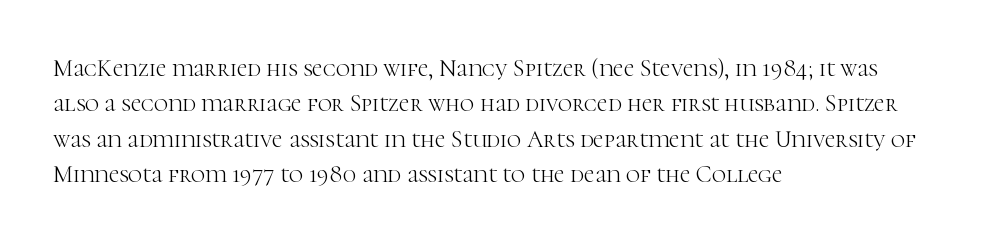
Q: Is the text bold? A: No.
Q: Is the text italic (slanted)? A: No, it is upright.
Q: Is the text underlined? A: No.
Q: How is the paragraph aligned? A: Left-aligned.
Q: Is the spacing between letters normal or unusually wide? A: Normal.
Q: Is the spacing between lines tight, normal or loose? A: Normal.
